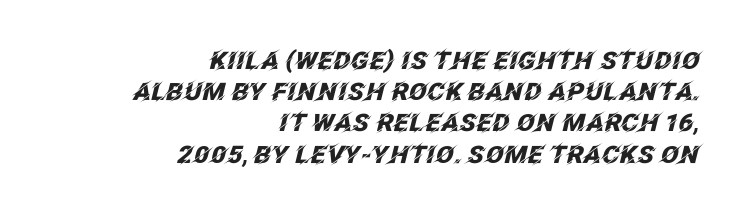
{"italic": "yes", "lean": "right", "slant_degrees": 12, "bold": "yes", "underline": "no", "align": "right", "line_spacing": "normal", "line_spacing_ratio": 1.3, "letter_spacing": "normal", "letter_spacing_em": 0.0, "glyph_px": 24}
